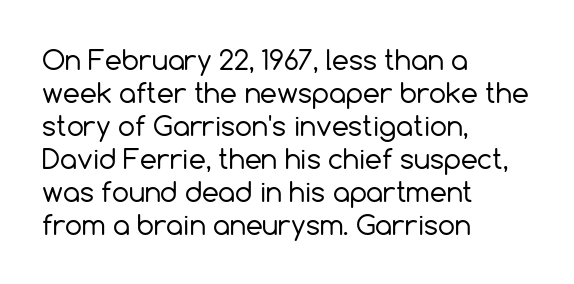
{"italic": "no", "bold": "no", "underline": "no", "align": "left", "line_spacing_ratio": 1.22, "letter_spacing": "normal", "letter_spacing_em": 0.0, "glyph_px": 27}
